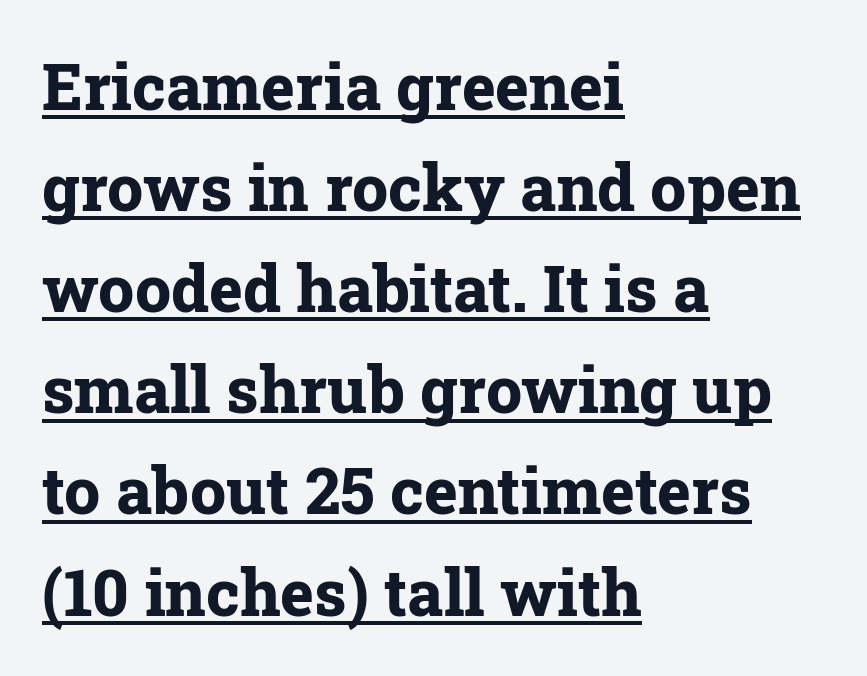
Q: Is the text bold? A: Yes.
Q: Is the text italic (slanted)? A: No, it is upright.
Q: Is the typeface a serif or a sans-serif typeface? A: Serif.
Q: Is the text underlined? A: Yes.
Q: How is the paragraph aligned? A: Left-aligned.
Q: Is the spacing between letters normal or unusually wide? A: Normal.
Q: Is the spacing between lines tight, normal or loose? A: Normal.
Q: Width (condensed, normal, or wide)? A: Normal.
Q: Stroke contrast? A: Low.
Q: x-height? A: Medium.
Q: Monospaced? A: No.
